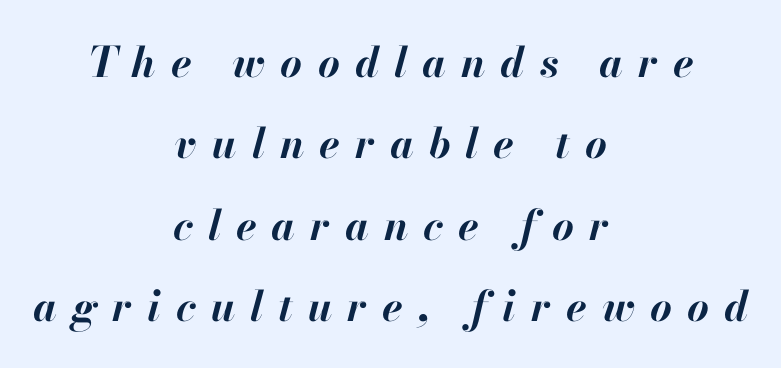
The image shows 42 px bold type, italic (leaning right); set centered, loose line spacing (1.94x), unusually wide letter spacing (+0.36 em), not underlined; high stroke contrast and a small x-height.
